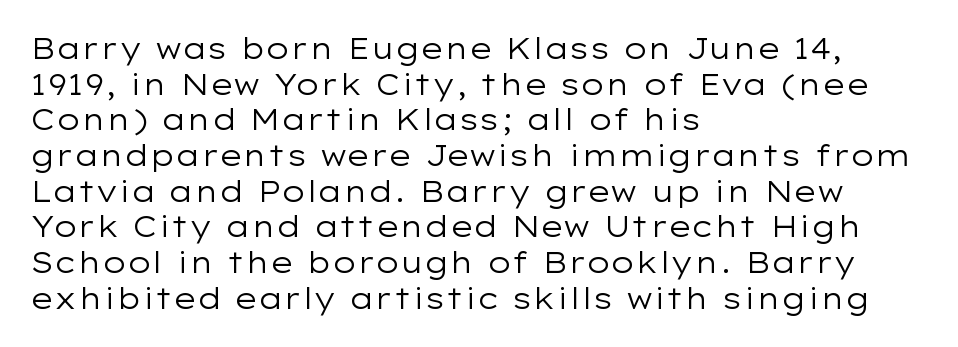
The image shows 29 px regular-weight, wide sans-serif type, upright; set left-aligned, line spacing 1.23x, normal letter spacing, not underlined; low stroke contrast and a medium x-height.
